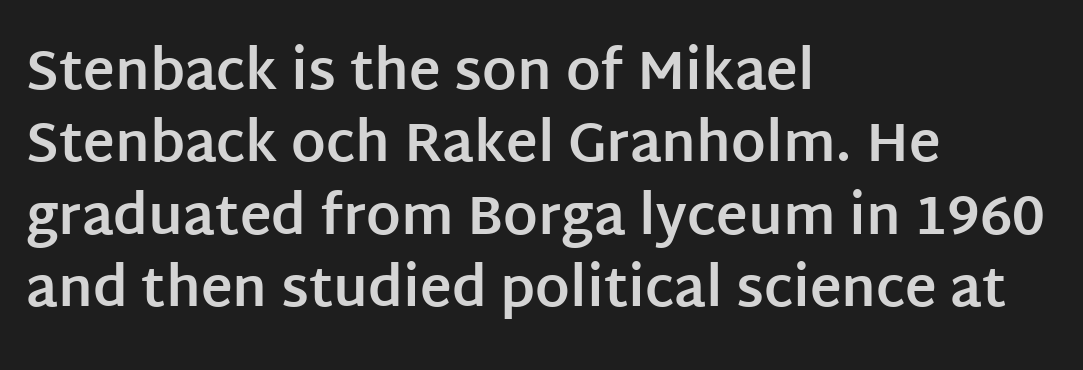
If you drew a line through each stem, it would be perfectly vertical. Emphasis by weight is at full strength: bold. The rendering shows plain stroke endings on the letterforms — a sans-serif design. Nobody drew a line under any word here.
